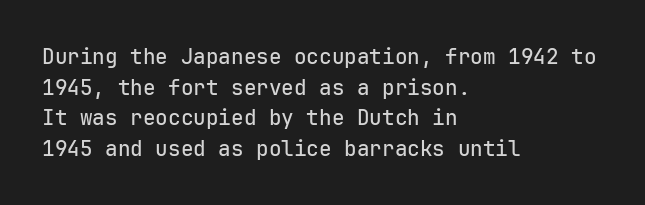
Style check: upright. Quick note: interline space is typical. This sample uses plain, unmodified letter spacing. In CSS terms this would be text-align: left.
